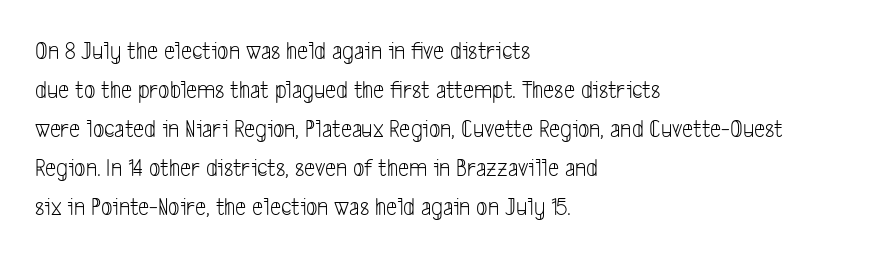
{"bold": "no", "underline": "no", "align": "left", "line_spacing": "normal", "line_spacing_ratio": 1.56, "letter_spacing": "normal", "letter_spacing_em": 0.0, "glyph_px": 25}
